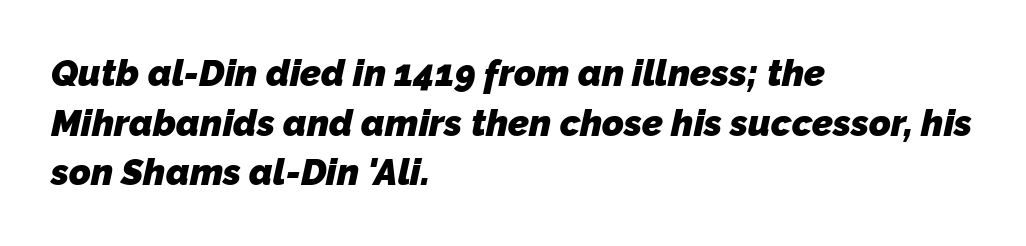
Q: Is the text bold? A: Yes.
Q: Is the typeface a serif or a sans-serif typeface? A: Sans-serif.
Q: Is the text underlined? A: No.
Q: How is the paragraph aligned? A: Left-aligned.
Q: Is the spacing between letters normal or unusually wide? A: Normal.
Q: Is the spacing between lines tight, normal or loose? A: Normal.
Q: Width (condensed, normal, or wide)? A: Normal.
Q: Stroke contrast? A: Low.
Q: x-height? A: Medium.
Q: Monospaced? A: No.
